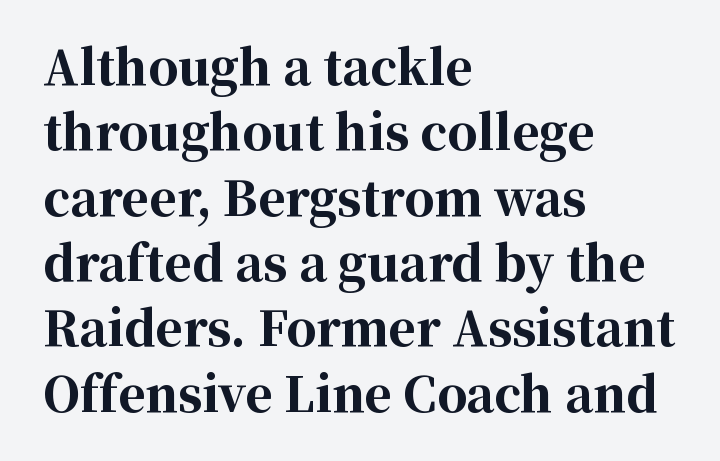
The image shows 47 px bold serif type, upright; set left-aligned, normal line spacing (1.39x), normal letter spacing, not underlined; high stroke contrast and a medium x-height.
